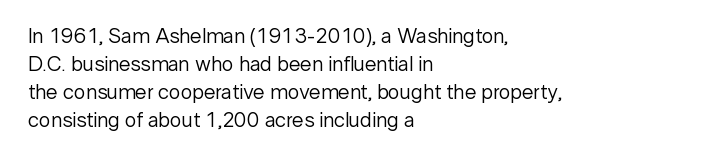
{"italic": "no", "bold": "no", "underline": "no", "align": "left", "line_spacing": "normal", "line_spacing_ratio": 1.33, "letter_spacing": "normal", "letter_spacing_em": 0.0, "glyph_px": 21}
